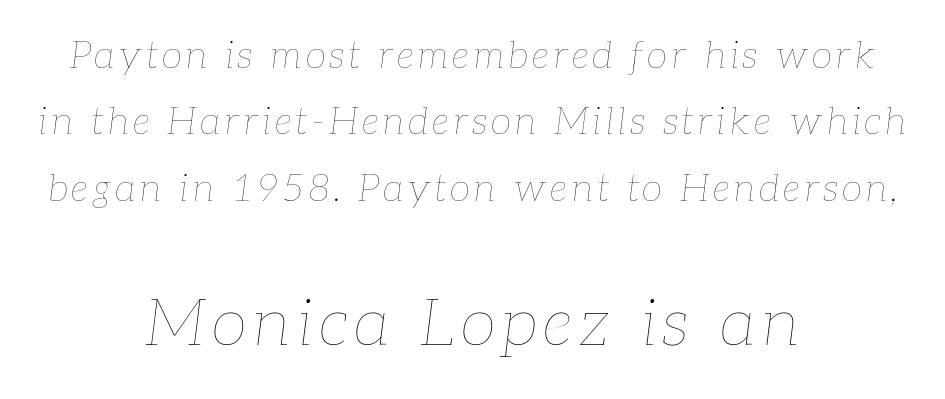
{"italic": "yes", "lean": "right", "slant_degrees": 7, "bold": "no", "weight": "thin", "width": "normal", "stroke_contrast": "low", "x_height": "medium", "monospaced": "no", "underline": "no", "align": "center", "line_spacing_ratio": 1.75, "larger_block": "second", "size_ratio": 1.74, "glyph_px": 66}
